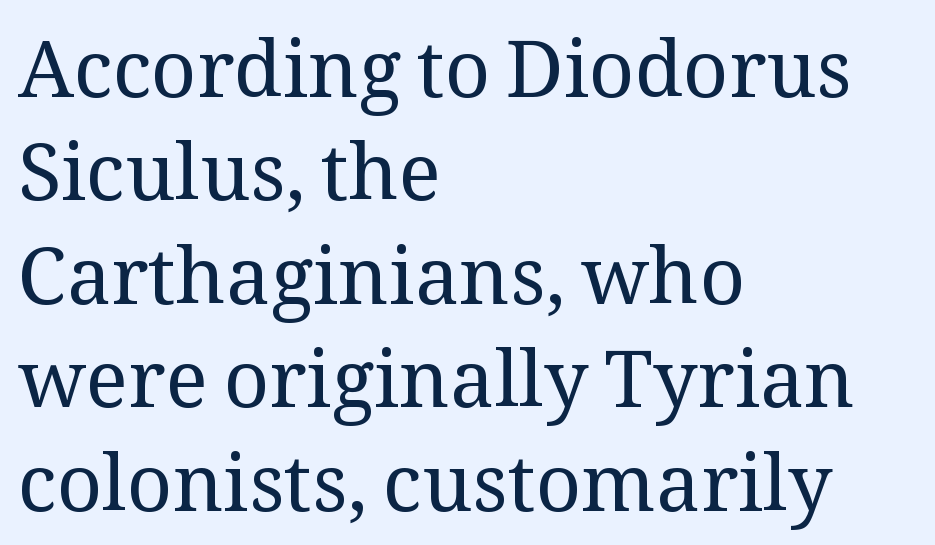
A typesetter would mark this as roman, not italic. Old-style or modern, the face here clearly has serifs. Plain, unruled lines of type. Varying glyph widths throughout — classic text-font behaviour. Regular leading.
